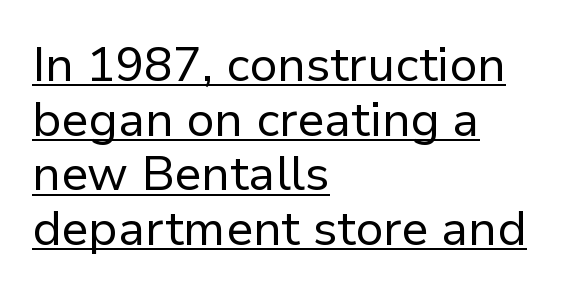
Q: Is the text bold? A: No.
Q: Is the text italic (slanted)? A: No, it is upright.
Q: Is the typeface a serif or a sans-serif typeface? A: Sans-serif.
Q: Is the text underlined? A: Yes.
Q: How is the paragraph aligned? A: Left-aligned.
Q: Is the spacing between letters normal or unusually wide? A: Normal.
Q: Is the spacing between lines tight, normal or loose? A: Tight.
Q: Width (condensed, normal, or wide)? A: Normal.
Q: Stroke contrast? A: Low.
Q: x-height? A: Medium.
Q: Monospaced? A: No.
